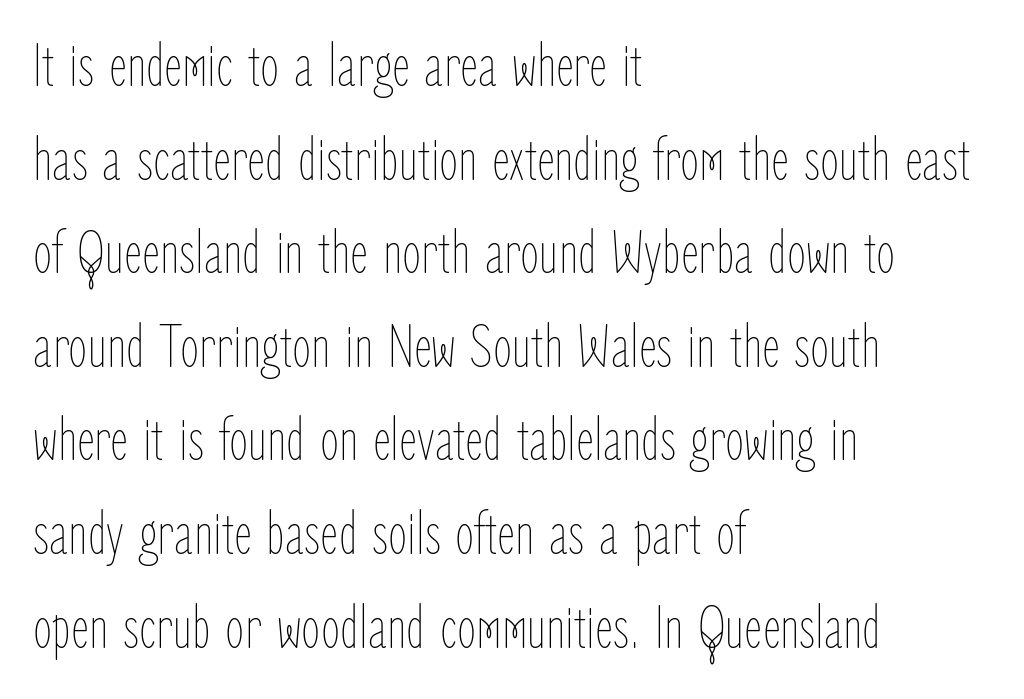
The image shows 62 px thin, condensed type, upright; set left-aligned, normal line spacing (1.51x), normal letter spacing, not underlined; low stroke contrast and a medium x-height.
